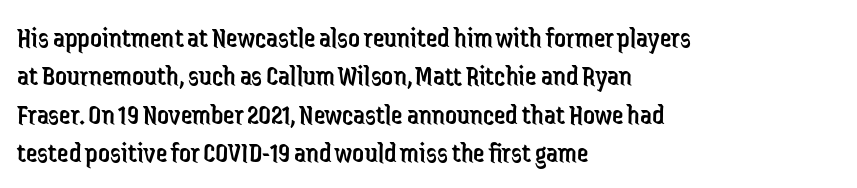
Q: Is the text bold? A: No.
Q: Is the text italic (slanted)? A: No, it is upright.
Q: Is the typeface a serif or a sans-serif typeface? A: Sans-serif.
Q: Is the text underlined? A: No.
Q: How is the paragraph aligned? A: Left-aligned.
Q: Is the spacing between letters normal or unusually wide? A: Normal.
Q: Is the spacing between lines tight, normal or loose? A: Normal.
Q: Width (condensed, normal, or wide)? A: Condensed.
Q: Stroke contrast? A: Low.
Q: x-height? A: Medium.
Q: Monospaced? A: No.
